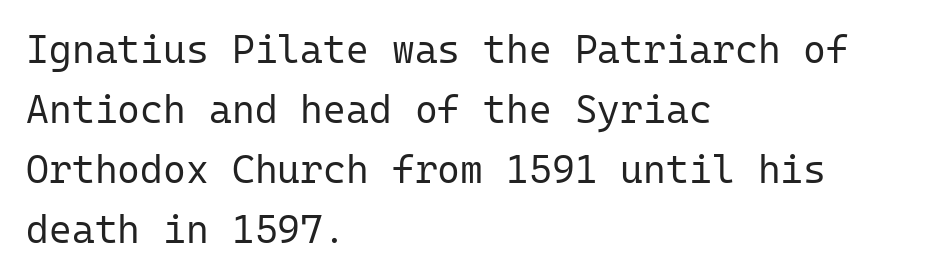
Q: Is the text bold? A: No.
Q: Is the text italic (slanted)? A: No, it is upright.
Q: Is the typeface a serif or a sans-serif typeface? A: Sans-serif.
Q: Is the text underlined? A: No.
Q: How is the paragraph aligned? A: Left-aligned.
Q: Is the spacing between letters normal or unusually wide? A: Normal.
Q: Is the spacing between lines tight, normal or loose? A: Normal.
Q: Width (condensed, normal, or wide)? A: Normal.
Q: Stroke contrast? A: Low.
Q: x-height? A: Medium.
Q: Monospaced? A: Yes.
